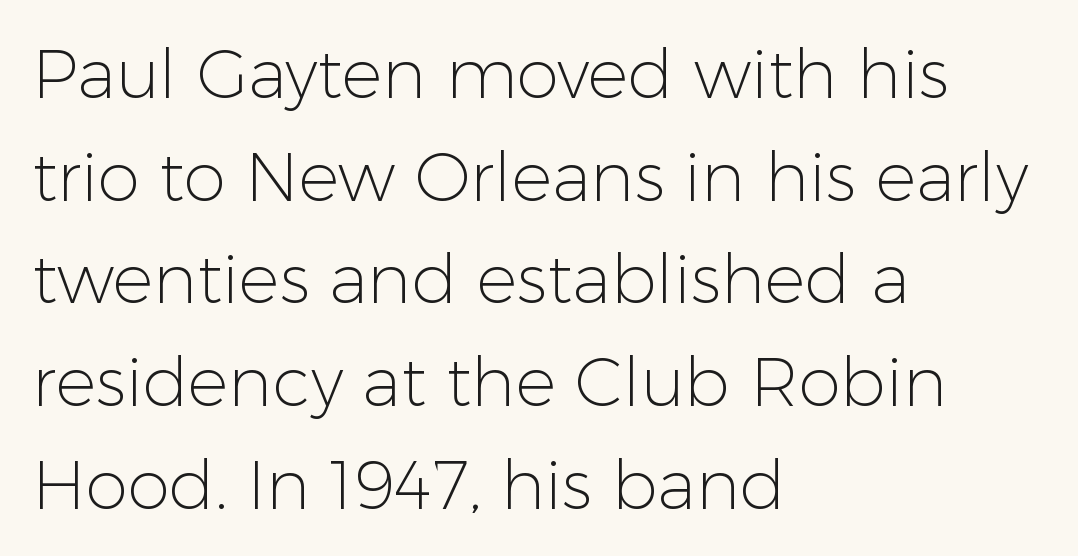
The image shows 68 px light sans-serif type, upright; set left-aligned, normal line spacing (1.51x), normal letter spacing, not underlined; low stroke contrast and a medium x-height.
